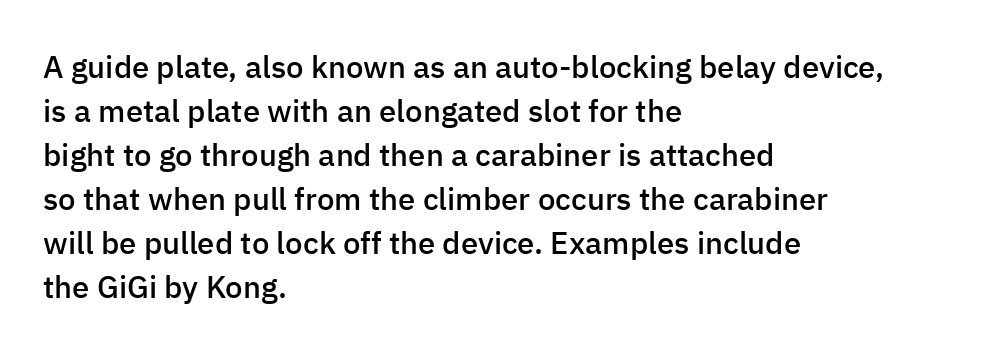
The image shows 31 px semibold sans-serif type, upright; set left-aligned, normal line spacing (1.42x), normal letter spacing, not underlined; low stroke contrast and a medium x-height.
